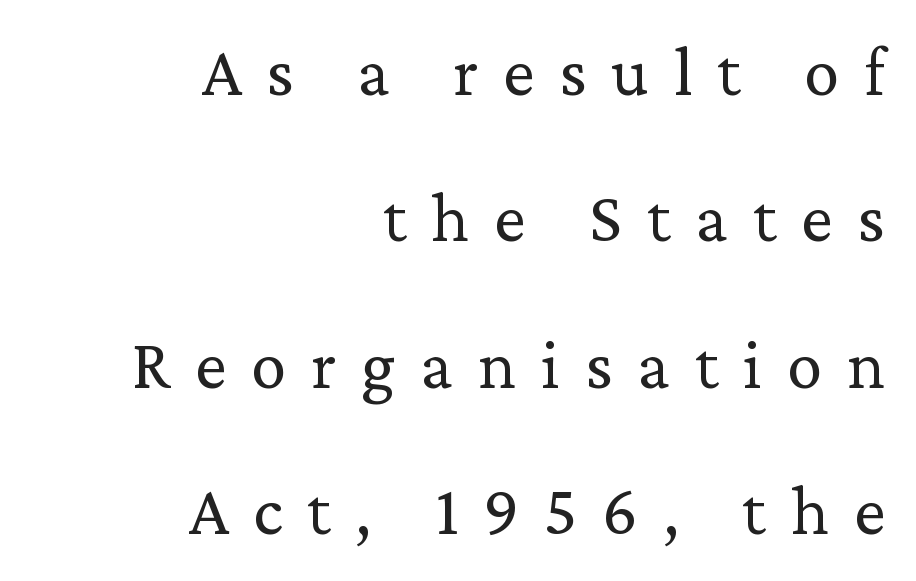
Q: Is the text bold? A: No.
Q: Is the text italic (slanted)? A: No, it is upright.
Q: Is the typeface a serif or a sans-serif typeface? A: Serif.
Q: Is the text underlined? A: No.
Q: How is the paragraph aligned? A: Right-aligned.
Q: Is the spacing between letters normal or unusually wide? A: Unusually wide.
Q: Is the spacing between lines tight, normal or loose? A: Loose.
Q: Width (condensed, normal, or wide)? A: Normal.
Q: Stroke contrast? A: Low.
Q: x-height? A: Medium.
Q: Monospaced? A: No.
